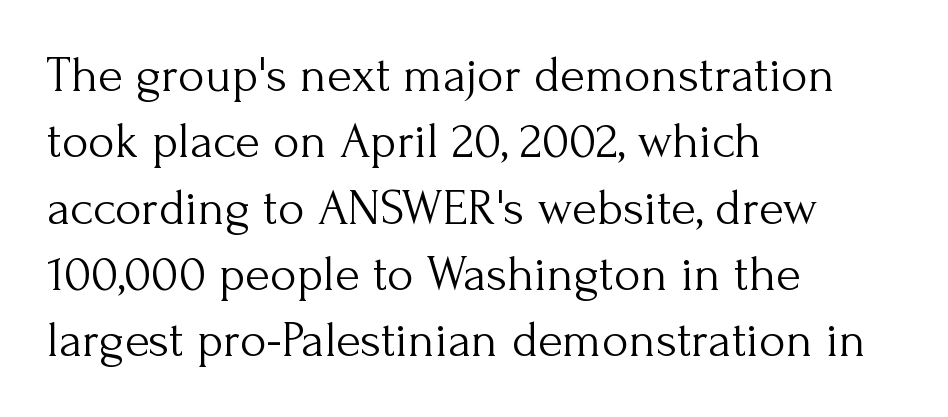
Q: Is the text bold? A: No.
Q: Is the text italic (slanted)? A: No, it is upright.
Q: Is the typeface a serif or a sans-serif typeface? A: Serif.
Q: Is the text underlined? A: No.
Q: How is the paragraph aligned? A: Left-aligned.
Q: Is the spacing between letters normal or unusually wide? A: Normal.
Q: Is the spacing between lines tight, normal or loose? A: Normal.
Q: Width (condensed, normal, or wide)? A: Normal.
Q: Stroke contrast? A: Medium.
Q: x-height? A: Small.
Q: Monospaced? A: No.
